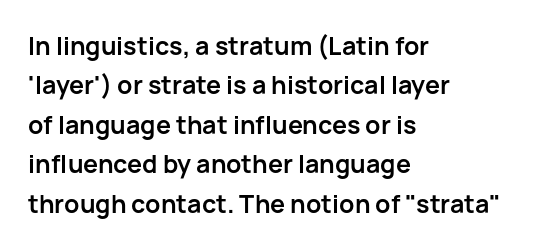
The image shows 25 px bold type, upright; set left-aligned, normal line spacing (1.58x), normal letter spacing, not underlined.
